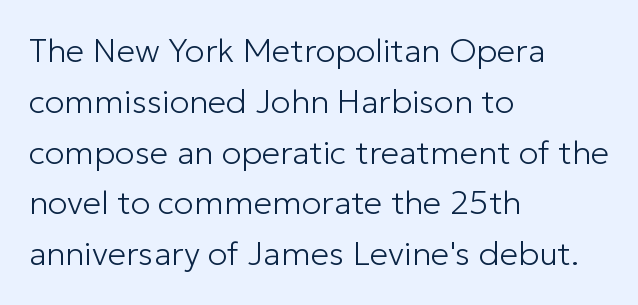
Q: Is the text bold? A: No.
Q: Is the text italic (slanted)? A: No, it is upright.
Q: Is the typeface a serif or a sans-serif typeface? A: Sans-serif.
Q: Is the text underlined? A: No.
Q: How is the paragraph aligned? A: Left-aligned.
Q: Is the spacing between letters normal or unusually wide? A: Normal.
Q: Is the spacing between lines tight, normal or loose? A: Normal.
Q: Width (condensed, normal, or wide)? A: Normal.
Q: Stroke contrast? A: Low.
Q: x-height? A: Medium.
Q: Monospaced? A: No.
